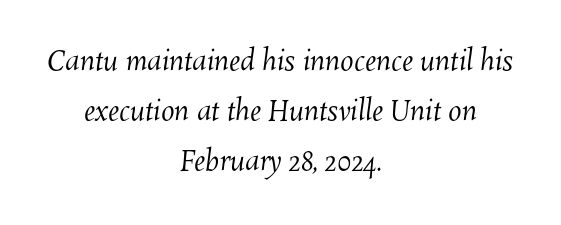
The image shows 27 px text type; set centered, line spacing 1.85x, normal letter spacing, not underlined.
